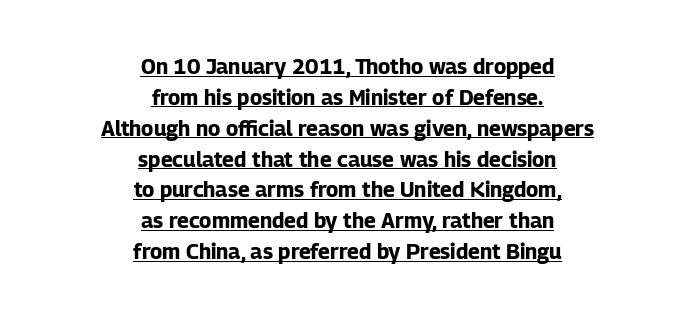
These lines were composed using upright roman letters. This rendering uses center alignment, leaving both contours irregular but symmetric. You can see a thin bar hugging the bottom of the glyphs. Observe the ordinary spacing: letters are neighbours, not strangers. Caption: bold face, heavy strokes.
